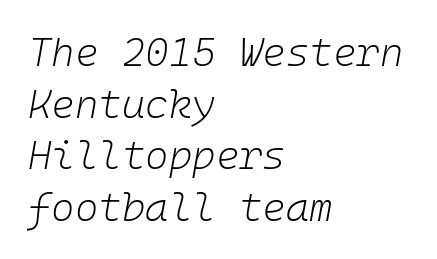
{"italic": "yes", "lean": "right", "slant_degrees": 10, "bold": "no", "weight": "light", "width": "normal", "stroke_contrast": "low", "x_height": "medium", "monospaced": "yes", "underline": "no", "align": "left", "line_spacing": "normal", "line_spacing_ratio": 1.29, "letter_spacing": "normal", "letter_spacing_em": 0.0, "glyph_px": 40}
